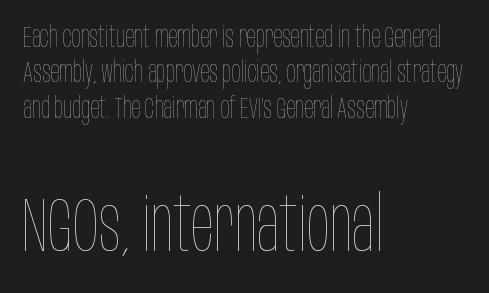
Quick note: underline off. Varying glyph widths throughout — classic text-font behaviour. The weight would be labelled regular, book, light, or lighter still. Bigger letters appear in the bottom chunk; the top chunk is reduced. Reading down the block, your eye returns to a fixed left position each line. The font's upright variant was chosen for this text.
